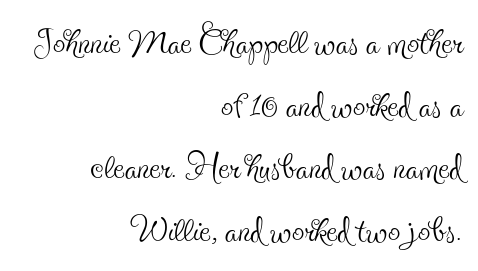
These lines are rendered in a variable-pitch font. Is this a sans? No — the strokes have serifs. Any mark beneath the type? The region is blank.
